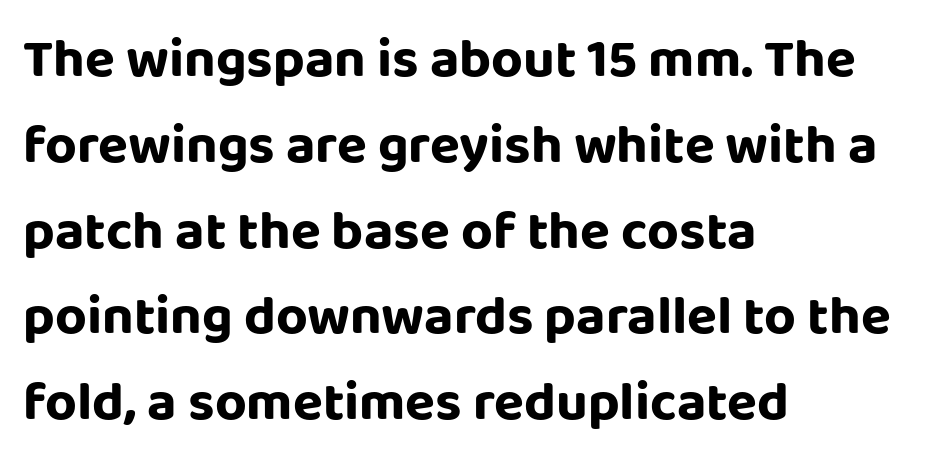
The image shows 55 px sans-serif type, upright; set left-aligned, normal line spacing (1.56x), normal letter spacing, not underlined; low stroke contrast and a large x-height.
